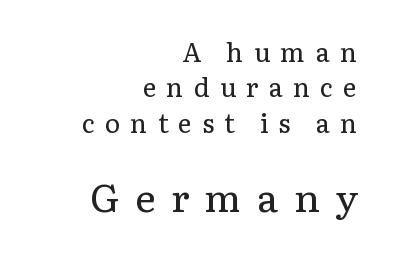
A typesetter would call this proportional, since set widths differ per character. Short note: letters widely spaced. Reading down the column, the eye jumps a familiar distance to each next line. The passage is arranged like a letterhead date or caption credit — flush right. Upright lettering throughout.
